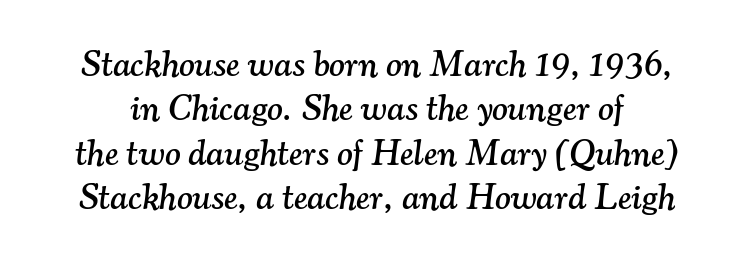
The image shows 37 px serif type, italic (leaning right); set line spacing 1.2x, normal letter spacing, not underlined; medium stroke contrast and a small x-height.
